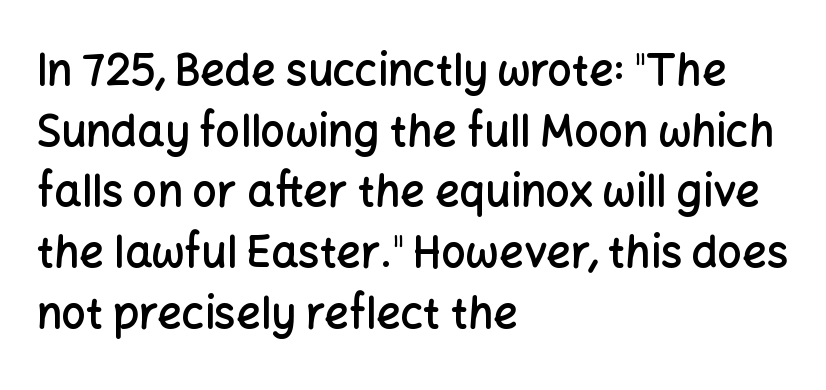
{"serif": "no", "italic": "no", "bold": "semi", "weight": "semibold", "width": "normal", "stroke_contrast": "low", "x_height": "medium", "monospaced": "no", "underline": "no", "align": "left", "line_spacing": "normal", "line_spacing_ratio": 1.41, "letter_spacing": "normal", "letter_spacing_em": 0.0, "glyph_px": 43}
